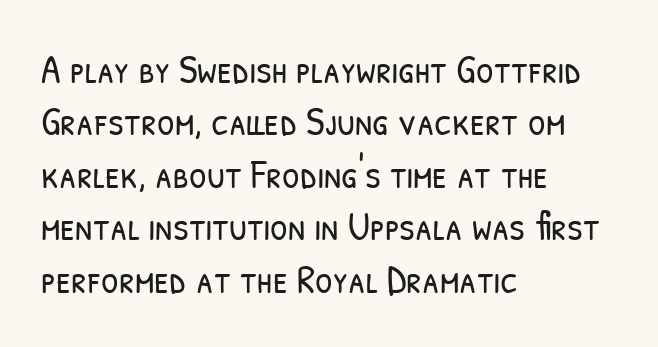
Q: Is the text bold? A: No.
Q: Is the typeface a serif or a sans-serif typeface? A: Sans-serif.
Q: Is the text underlined? A: No.
Q: How is the paragraph aligned? A: Left-aligned.
Q: Is the spacing between letters normal or unusually wide? A: Normal.
Q: Is the spacing between lines tight, normal or loose? A: Normal.
Q: Width (condensed, normal, or wide)? A: Condensed.
Q: Stroke contrast? A: Low.
Q: x-height? A: Medium.
Q: Monospaced? A: No.
